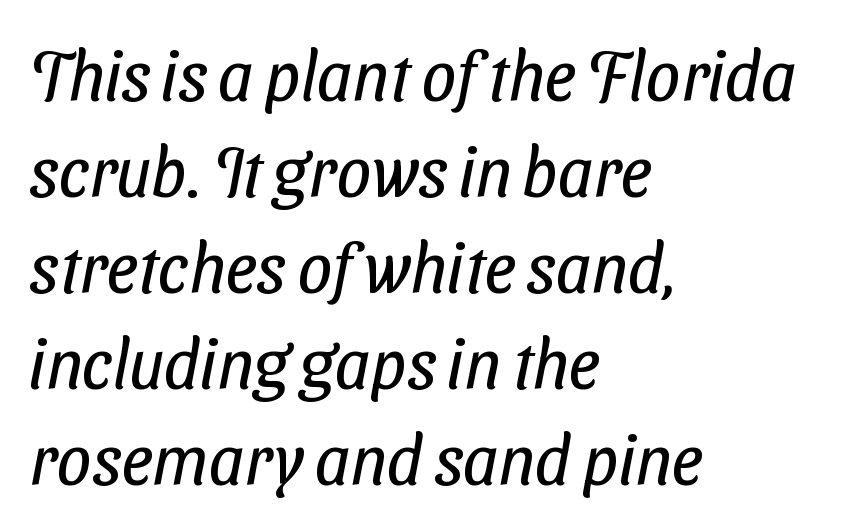
Q: Is the text bold? A: No.
Q: Is the typeface a serif or a sans-serif typeface? A: Sans-serif.
Q: Is the text underlined? A: No.
Q: How is the paragraph aligned? A: Left-aligned.
Q: Is the spacing between letters normal or unusually wide? A: Normal.
Q: Is the spacing between lines tight, normal or loose? A: Normal.
Q: Width (condensed, normal, or wide)? A: Condensed.
Q: Stroke contrast? A: Low.
Q: x-height? A: Medium.
Q: Monospaced? A: No.
